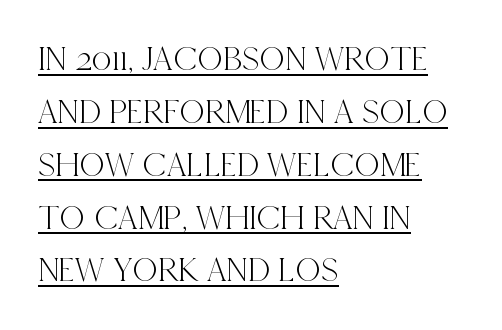
The image shows 35 px condensed serif type, upright; set left-aligned, normal line spacing (1.51x), normal letter spacing, underlined; a large x-height.
